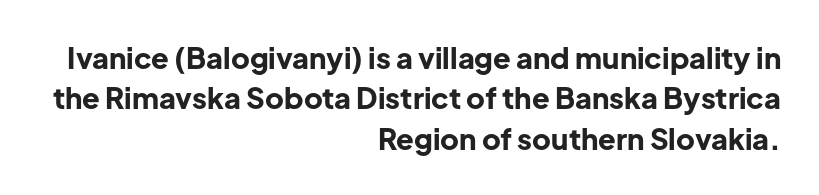
Q: Is the text bold? A: Yes.
Q: Is the text italic (slanted)? A: No, it is upright.
Q: Is the typeface a serif or a sans-serif typeface? A: Sans-serif.
Q: Is the text underlined? A: No.
Q: How is the paragraph aligned? A: Right-aligned.
Q: Is the spacing between letters normal or unusually wide? A: Normal.
Q: Is the spacing between lines tight, normal or loose? A: Normal.
Q: Width (condensed, normal, or wide)? A: Normal.
Q: Stroke contrast? A: Low.
Q: x-height? A: Medium.
Q: Monospaced? A: No.
